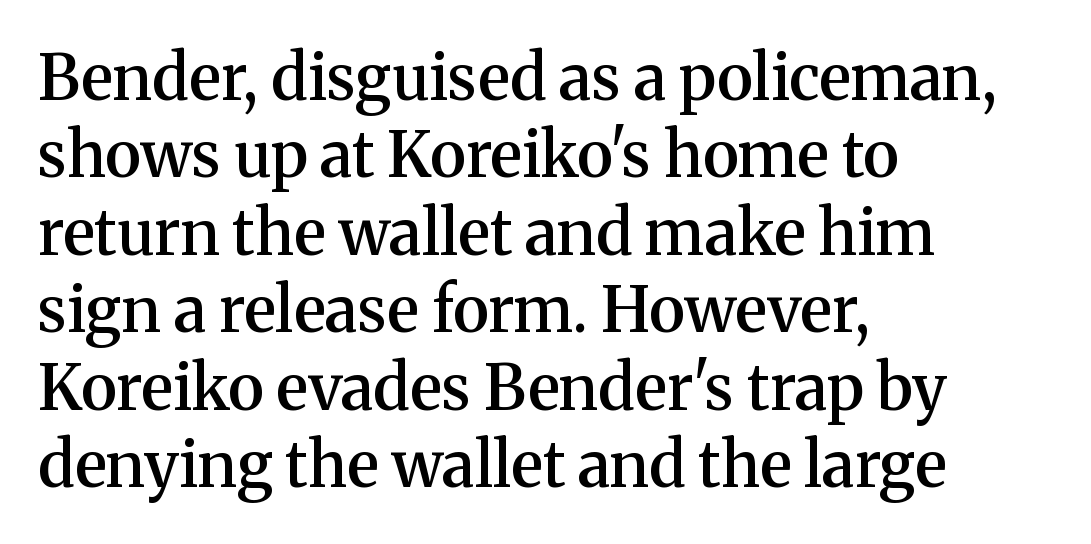
Notice the strokes are somewhat thickened but not fully heavy: this is a semibold. You could call the tracking neutral — neither tight nor loose. Old-style or modern, the face here clearly has serifs. Is this a fixed-width face? No — the glyphs have proportional, varying widths. The baseline area is clear.
